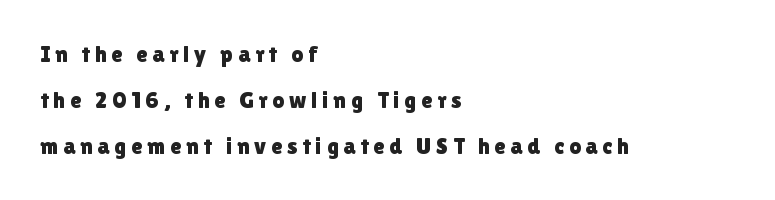
{"italic": "no", "underline": "no", "align": "left", "line_spacing": "loose", "line_spacing_ratio": 2.0, "letter_spacing": "wide", "letter_spacing_em": 0.21, "glyph_px": 23}
